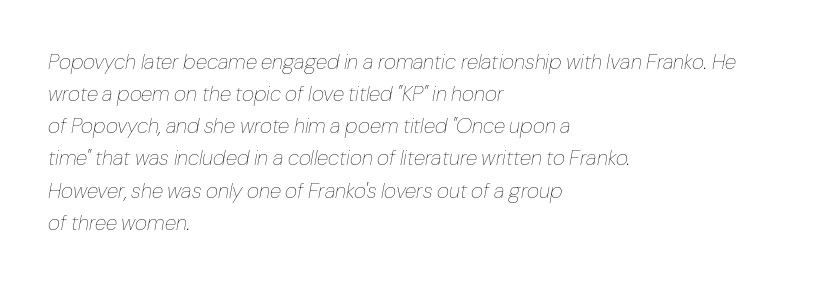
{"italic": "yes", "lean": "right", "slant_degrees": 10, "bold": "no", "underline": "no", "align": "left", "line_spacing": "normal", "line_spacing_ratio": 1.53, "letter_spacing": "normal", "letter_spacing_em": 0.0, "glyph_px": 21}
